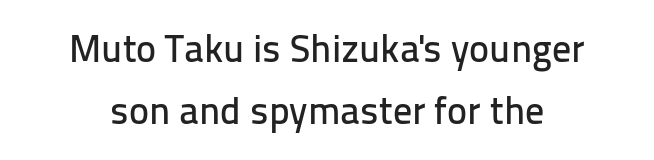
The image shows 38 px sans-serif type, upright; set normal line spacing (1.62x), normal letter spacing, not underlined; low stroke contrast and a medium x-height.
